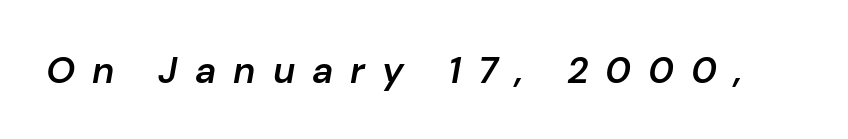
Every character sits at an angle, as italics do. Proportional: the letters do not fall into vertical columns. Unmarked baselines from the first word to the last. The line texture is sparse and dotted thanks to wide tracking.
